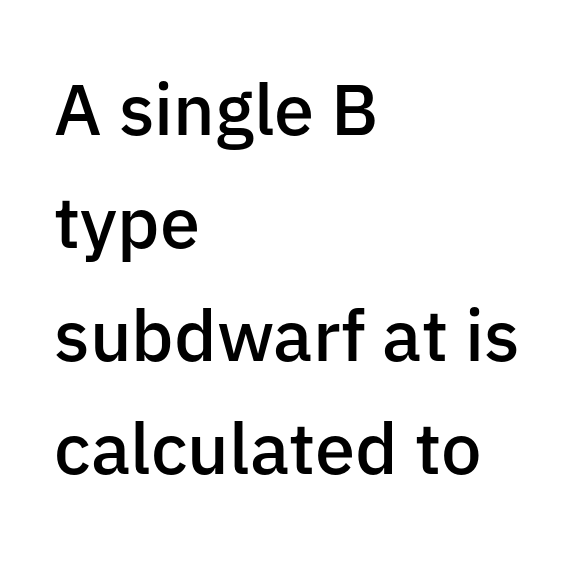
Q: Is the text bold? A: Semi-bold.
Q: Is the text italic (slanted)? A: No, it is upright.
Q: Is the typeface a serif or a sans-serif typeface? A: Sans-serif.
Q: Is the text underlined? A: No.
Q: How is the paragraph aligned? A: Left-aligned.
Q: Is the spacing between letters normal or unusually wide? A: Normal.
Q: Is the spacing between lines tight, normal or loose? A: Normal.
Q: Width (condensed, normal, or wide)? A: Normal.
Q: Stroke contrast? A: Low.
Q: x-height? A: Medium.
Q: Monospaced? A: No.
